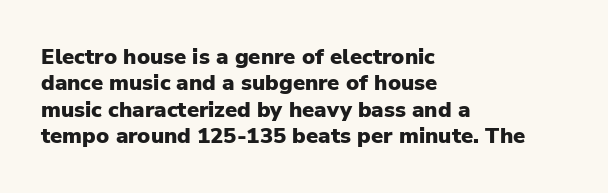
Stroke thickness is high; the sample reads as a true bold. Underline: absent. The horizontal fit of the characters is conventional and even. Do the letters lean? They stand straight. Horizontal alignment here is leftward, the default for most running prose.
